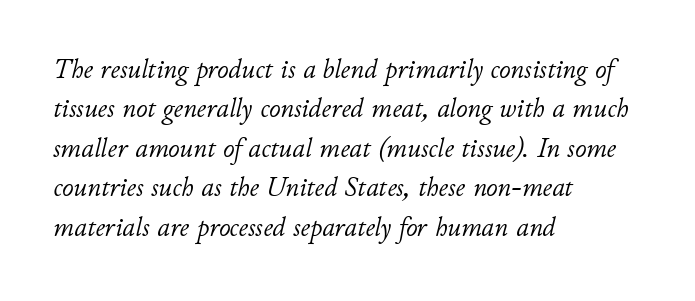
{"italic": "yes", "lean": "right", "slant_degrees": 11, "bold": "no", "weight": "light", "width": "normal", "stroke_contrast": "low", "x_height": "small", "monospaced": "no", "underline": "no", "align": "left", "line_spacing": "normal", "line_spacing_ratio": 1.41, "letter_spacing": "normal", "letter_spacing_em": 0.0, "glyph_px": 28}
